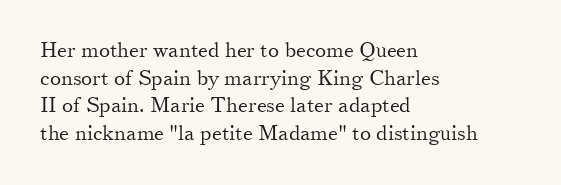
Q: Is the text bold? A: No.
Q: Is the text italic (slanted)? A: No, it is upright.
Q: Is the text underlined? A: No.
Q: How is the paragraph aligned? A: Left-aligned.
Q: Is the spacing between letters normal or unusually wide? A: Normal.
Q: Is the spacing between lines tight, normal or loose? A: Normal.
